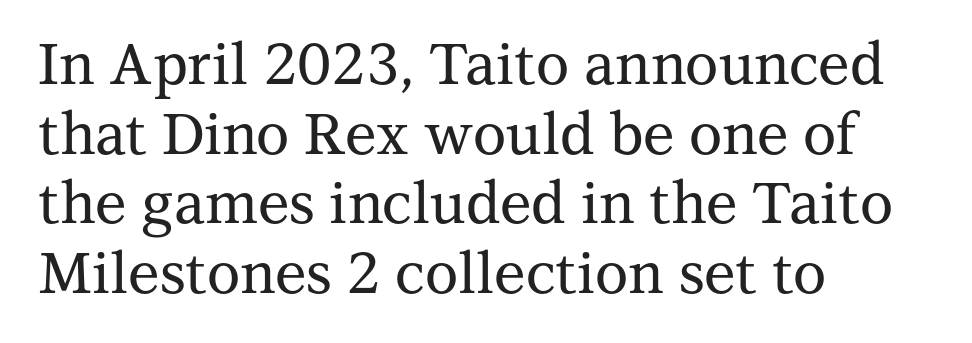
Q: Is the text italic (slanted)? A: No, it is upright.
Q: Is the typeface a serif or a sans-serif typeface? A: Serif.
Q: Is the text underlined? A: No.
Q: How is the paragraph aligned? A: Left-aligned.
Q: Is the spacing between letters normal or unusually wide? A: Normal.
Q: Width (condensed, normal, or wide)? A: Normal.
Q: Stroke contrast? A: Medium.
Q: x-height? A: Medium.
Q: Monospaced? A: No.
